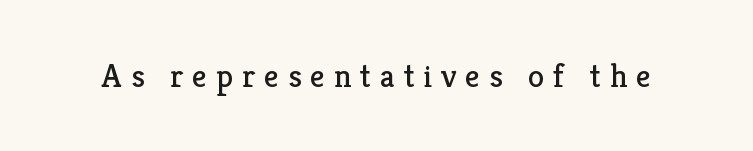
{"serif": "yes", "italic": "no", "bold": "no", "weight": "regular", "width": "normal", "stroke_contrast": "low", "x_height": "medium", "monospaced": "no", "underline": "no", "letter_spacing": "wide", "letter_spacing_em": 0.27, "glyph_px": 33}
